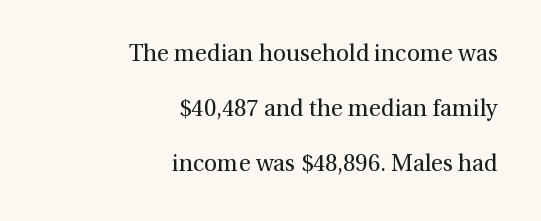
The image shows 23 px text type, upright; set right-aligned, loose line spacing (2.4x), normal letter spacing, not underlined.
